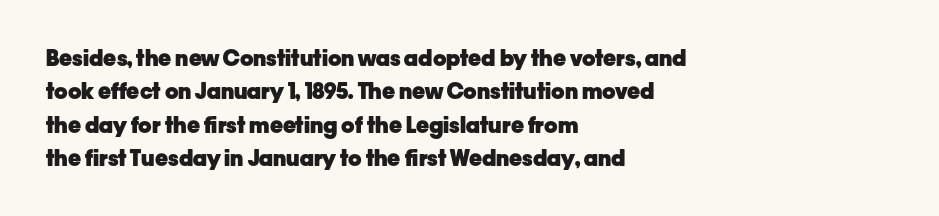
The strip under each line holds only bare page. Between one letter and the next there's only the usual sliver of space. Is there any slant? The stems are plumb. Plenty of ink on the page — the face is bold. Leading matches the norm, producing a regular column.
